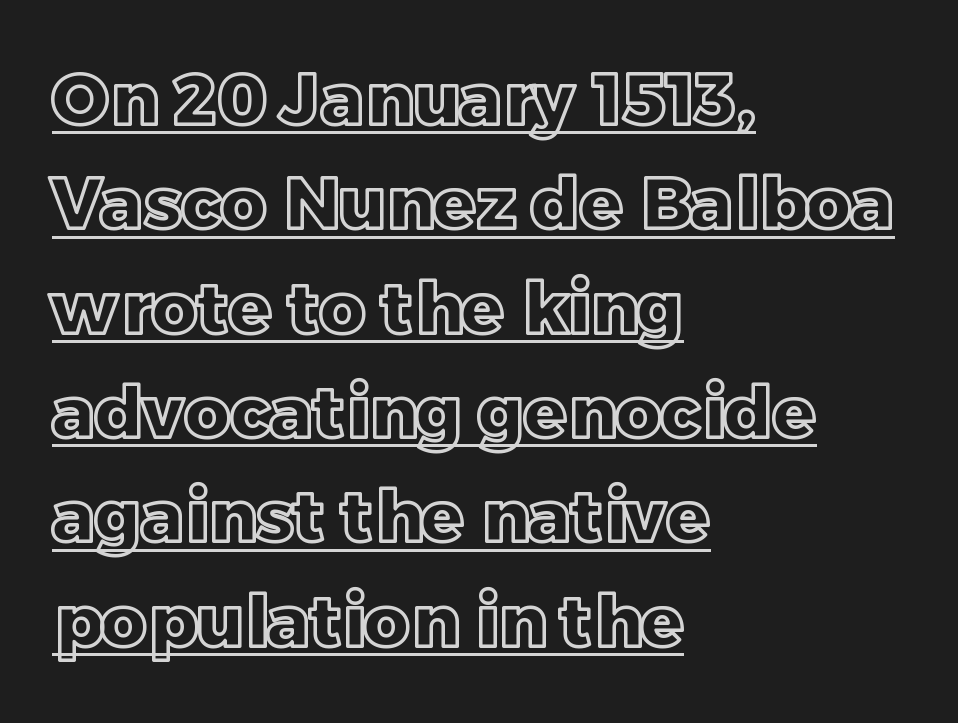
Q: Is the text italic (slanted)? A: No, it is upright.
Q: Is the text underlined? A: Yes.
Q: How is the paragraph aligned? A: Left-aligned.
Q: Is the spacing between letters normal or unusually wide? A: Normal.
Q: Is the spacing between lines tight, normal or loose? A: Normal.
Q: Width (condensed, normal, or wide)? A: Normal.
Q: x-height? A: Large.
Q: Monospaced? A: No.
